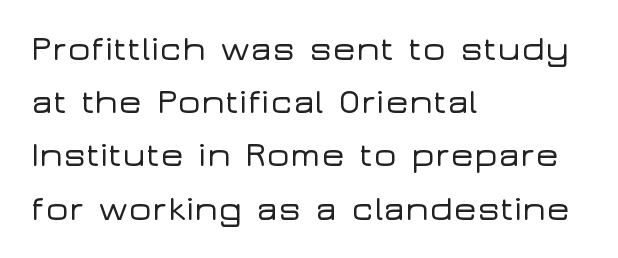
The image shows 35 px wide sans-serif type, upright; set left-aligned, normal line spacing (1.52x), normal letter spacing, not underlined; low stroke contrast and a medium x-height.
